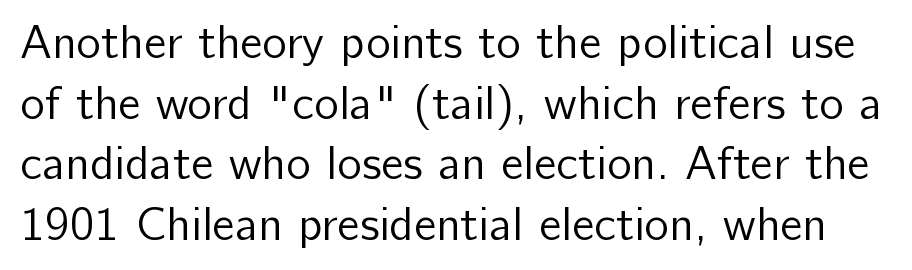
Nothing unusual about the tracking: characters are spaced as the font intends. The strokes carry an ordinary text weight at most. The letters stand straight up with perfectly vertical stems. A typesetter would label this face a sans.
